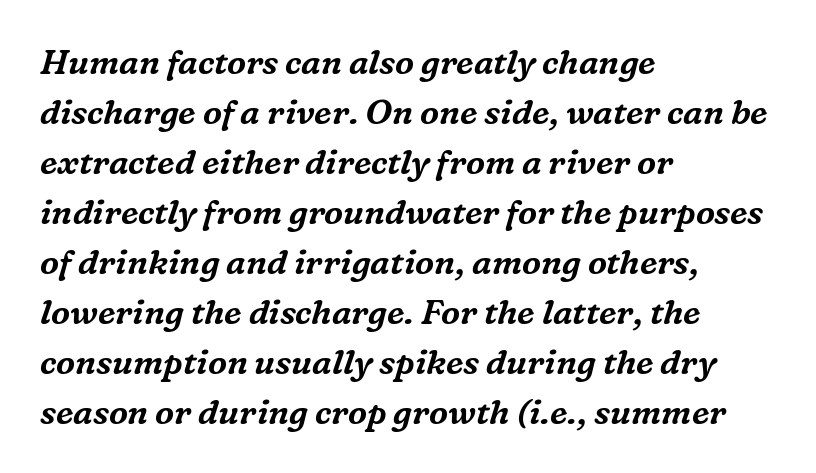
The baseline area is clear. Looks like regular typesetting: each glyph gets only the width it needs. The text block is weighted toward the left margin, trailing off unevenly rightward. Notice how descenders clear the ascenders below comfortably — that's standard leading.
